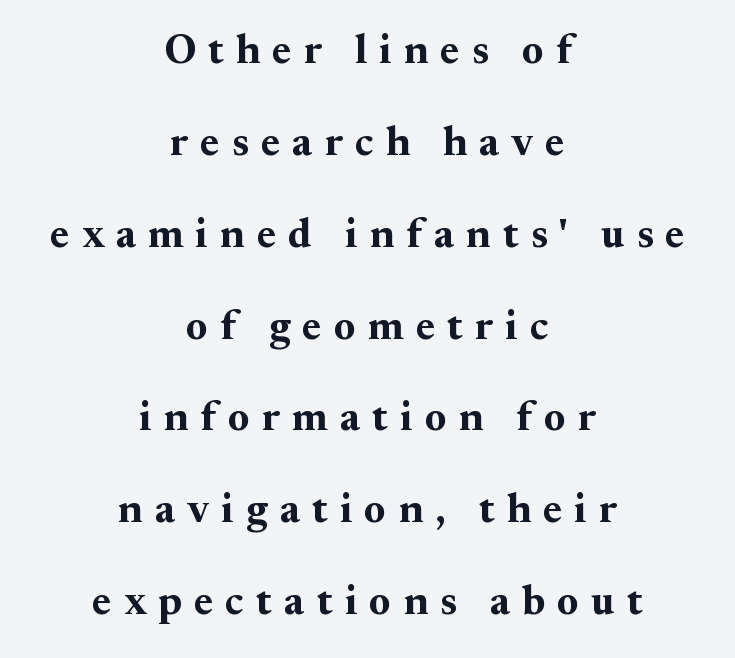
Q: Is the text bold? A: Yes.
Q: Is the text italic (slanted)? A: No, it is upright.
Q: Is the typeface a serif or a sans-serif typeface? A: Serif.
Q: Is the text underlined? A: No.
Q: How is the paragraph aligned? A: Centered.
Q: Is the spacing between letters normal or unusually wide? A: Unusually wide.
Q: Is the spacing between lines tight, normal or loose? A: Loose.
Q: Width (condensed, normal, or wide)? A: Normal.
Q: Stroke contrast? A: Medium.
Q: x-height? A: Small.
Q: Monospaced? A: No.
